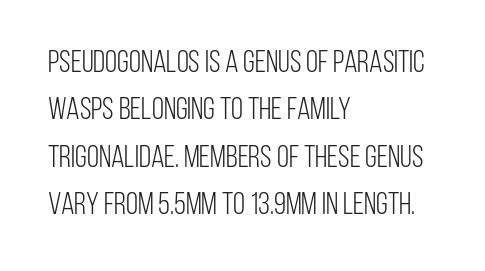
Q: Is the text bold? A: No.
Q: Is the text italic (slanted)? A: No, it is upright.
Q: Is the typeface a serif or a sans-serif typeface? A: Sans-serif.
Q: Is the text underlined? A: No.
Q: How is the paragraph aligned? A: Left-aligned.
Q: Is the spacing between letters normal or unusually wide? A: Normal.
Q: Is the spacing between lines tight, normal or loose? A: Normal.
Q: Width (condensed, normal, or wide)? A: Condensed.
Q: Stroke contrast? A: Low.
Q: x-height? A: Large.
Q: Monospaced? A: No.
